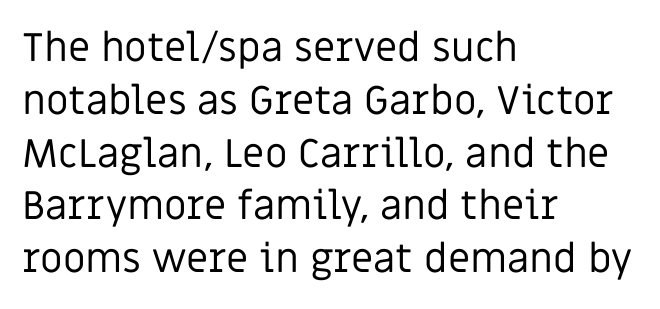
Tracking value appears to be zero — textbook default spacing. Check under the words: just untouched page. Successive baselines arrive at the customary interval. This sample uses an upright cut, with every glyph sitting square on the baseline.
